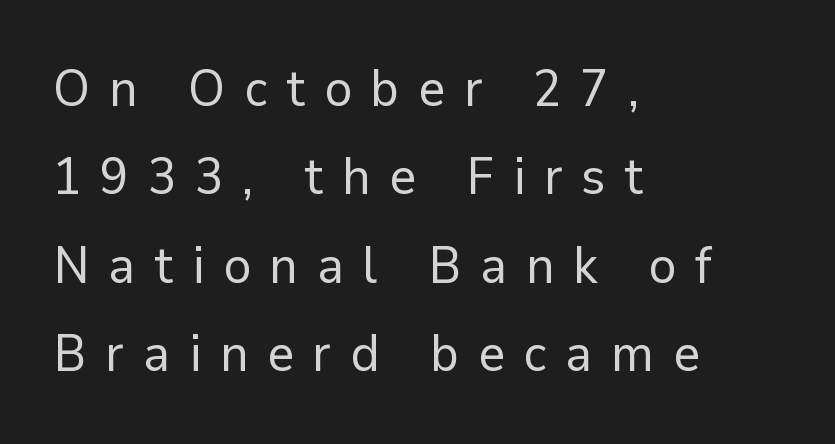
{"serif": "no", "italic": "no", "bold": "no", "weight": "regular", "width": "normal", "stroke_contrast": "low", "x_height": "medium", "monospaced": "no", "underline": "no", "align": "left", "line_spacing": "normal", "line_spacing_ratio": 1.7, "letter_spacing": "wide", "letter_spacing_em": 0.36, "glyph_px": 52}
